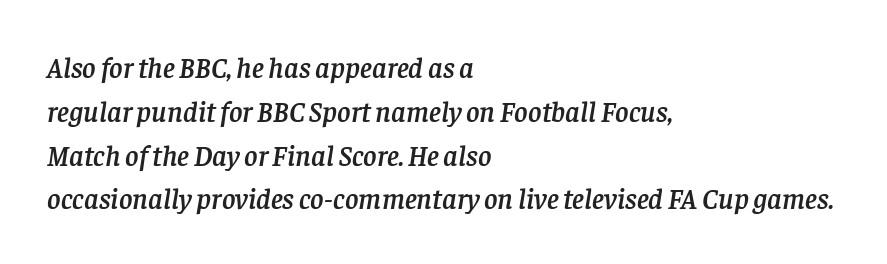
Are there feet on the stems? There are — it's a serif. Which margin do the lines hug? The left one — the right edge is uneven. These lines were composed using italics. Note the varied advance widths — an 'i' is clearly narrower than an 'm'.
